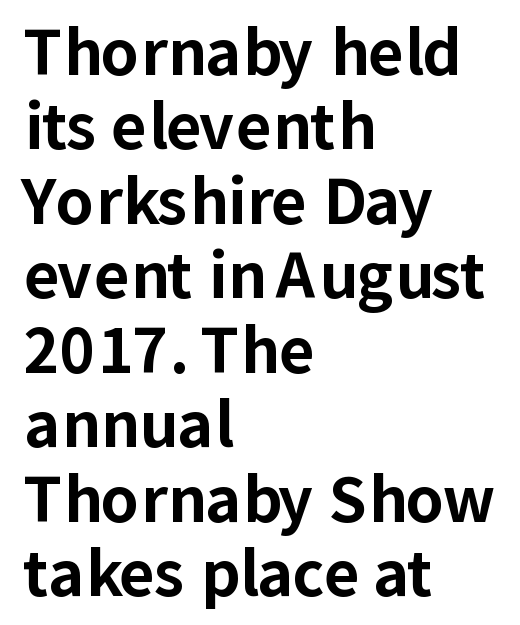
{"serif": "no", "italic": "no", "bold": "yes", "weight": "bold", "width": "normal", "stroke_contrast": "low", "x_height": "medium", "monospaced": "no", "underline": "no", "align": "left", "line_spacing_ratio": 1.22, "letter_spacing": "normal", "letter_spacing_em": 0.0, "glyph_px": 61}
